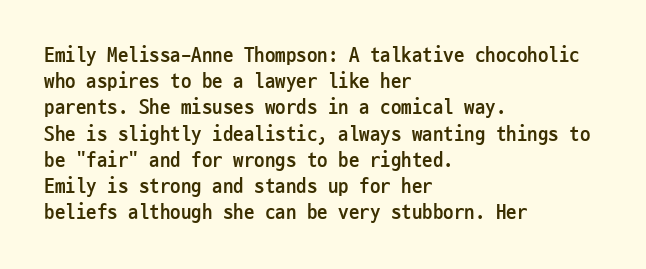
Q: Is the text bold? A: Yes.
Q: Is the text italic (slanted)? A: No, it is upright.
Q: Is the text underlined? A: No.
Q: How is the paragraph aligned? A: Left-aligned.
Q: Is the spacing between letters normal or unusually wide? A: Normal.
Q: Is the spacing between lines tight, normal or loose? A: Normal.
